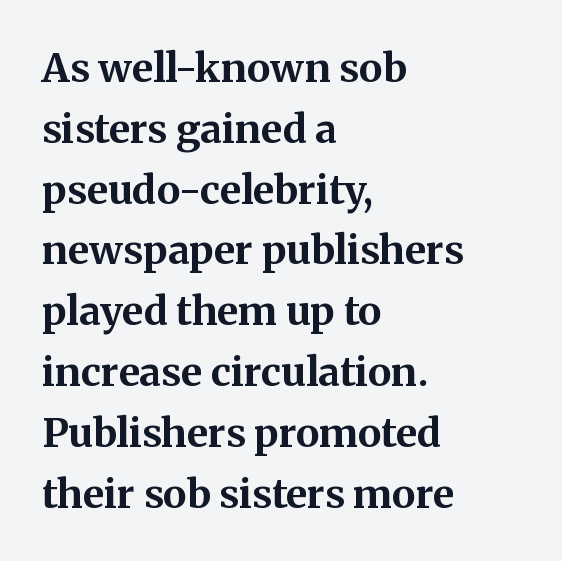
Q: Is the text bold? A: Yes.
Q: Is the text italic (slanted)? A: No, it is upright.
Q: Is the typeface a serif or a sans-serif typeface? A: Serif.
Q: Is the text underlined? A: No.
Q: How is the paragraph aligned? A: Left-aligned.
Q: Is the spacing between letters normal or unusually wide? A: Normal.
Q: Is the spacing between lines tight, normal or loose? A: Normal.
Q: Width (condensed, normal, or wide)? A: Normal.
Q: Stroke contrast? A: Medium.
Q: x-height? A: Medium.
Q: Monospaced? A: No.
